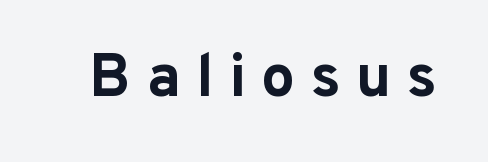
{"serif": "no", "italic": "no", "bold": "yes", "weight": "bold", "width": "normal", "stroke_contrast": "low", "x_height": "medium", "monospaced": "no", "underline": "no", "letter_spacing": "wide", "letter_spacing_em": 0.26, "glyph_px": 60}
